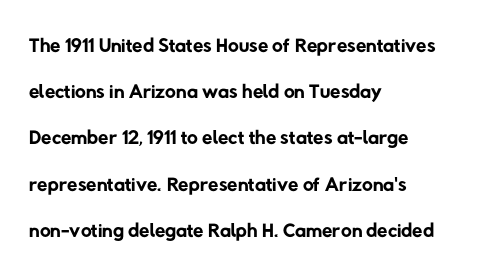
Is the block centered? No — it sits flush against the left margin. Each row of text sits above clean, open space. Grotesque or geometric, the face here clearly has no serifs. The letters advance in unequal steps, a hallmark of proportional type. A typesetter would call this zero additional tracking. Is the type heavy? It reads as light-to-regular instead.
